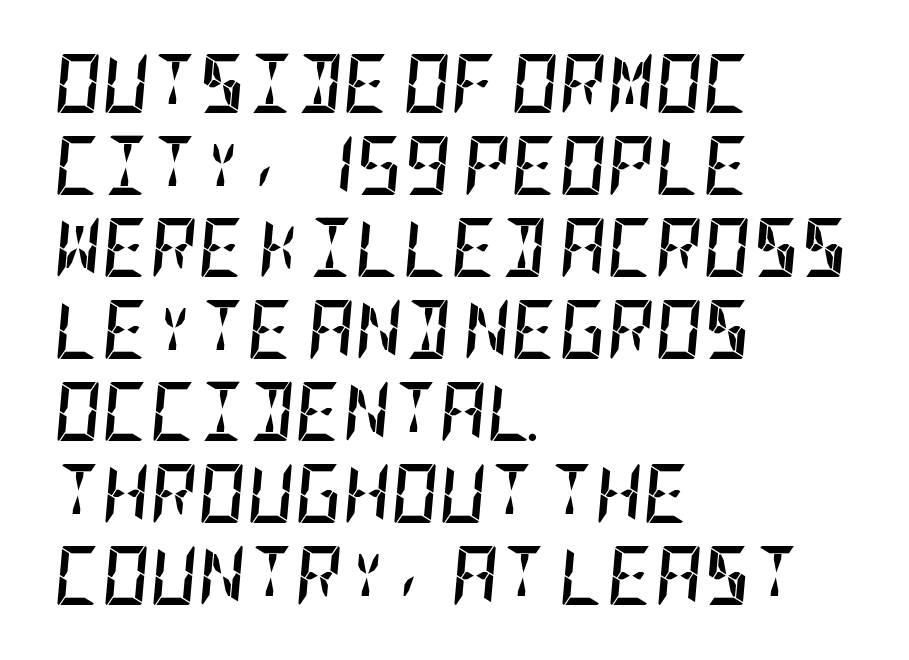
Q: Is the text bold? A: Yes.
Q: Is the text italic (slanted)? A: Yes, it leans right by about 5 degrees.
Q: Is the text underlined? A: No.
Q: How is the paragraph aligned? A: Left-aligned.
Q: Is the spacing between letters normal or unusually wide? A: Normal.
Q: Is the spacing between lines tight, normal or loose? A: Normal.
Q: Width (condensed, normal, or wide)? A: Condensed.
Q: Stroke contrast? A: Low.
Q: x-height? A: Large.
